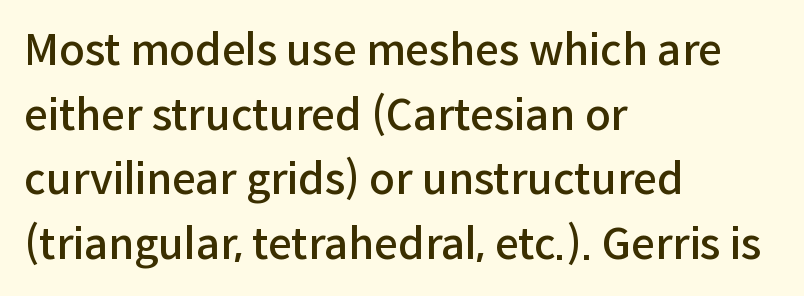
Q: Is the text bold? A: Semi-bold.
Q: Is the text italic (slanted)? A: No, it is upright.
Q: Is the typeface a serif or a sans-serif typeface? A: Sans-serif.
Q: Is the text underlined? A: No.
Q: How is the paragraph aligned? A: Left-aligned.
Q: Is the spacing between letters normal or unusually wide? A: Normal.
Q: Is the spacing between lines tight, normal or loose? A: Normal.
Q: Width (condensed, normal, or wide)? A: Normal.
Q: Stroke contrast? A: Low.
Q: x-height? A: Medium.
Q: Monospaced? A: No.
